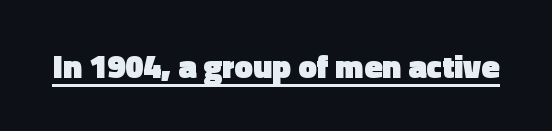
The image shows 33 px heavy sans-serif type, upright; set normal letter spacing, underlined; a medium x-height.
